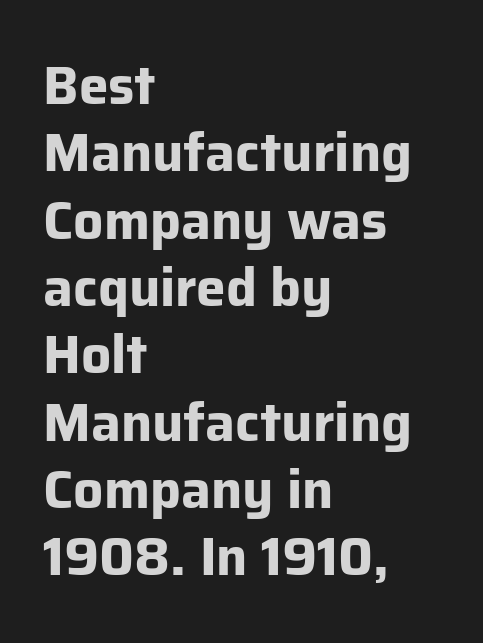
Normally led — the rows are evenly, conventionally spaced. This is sans-serif lettering, the kind often seen on screens and signage. The passage shown is typed in a proportional face where columns would drift. Typeset ragged right — the left edge is the straight one.
